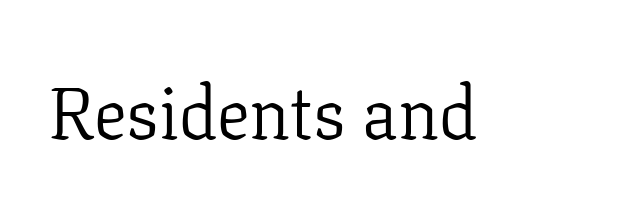
The face used here is seriffed, in the tradition of book romans. This reads as an unemphasized weight, regular at the heaviest. Type without underlining. A typesetter would call this zero additional tracking.
